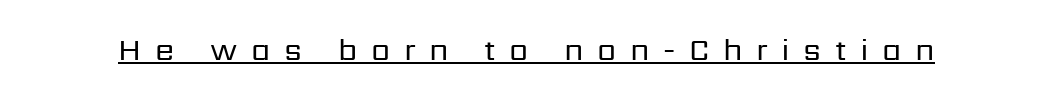
Looks like someone drew a line under every word here. The strokes are not fattened; the text isn't bold. A roman cut, with each character standing at attention. No feet cap the strokes, marking this as sans-serif type. Character widths vary here, with narrow letters taking less room than wide ones.
